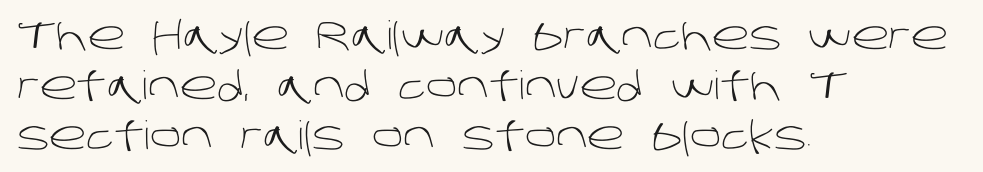
The strip under each line holds only bare page. Line starts are locked; line ends wander. Spacing verdict: proportional, widths tailored to each character. Bold? No — there's no thickening of the strokes. Nothing unusual about the tracking: characters are spaced as the font intends.
